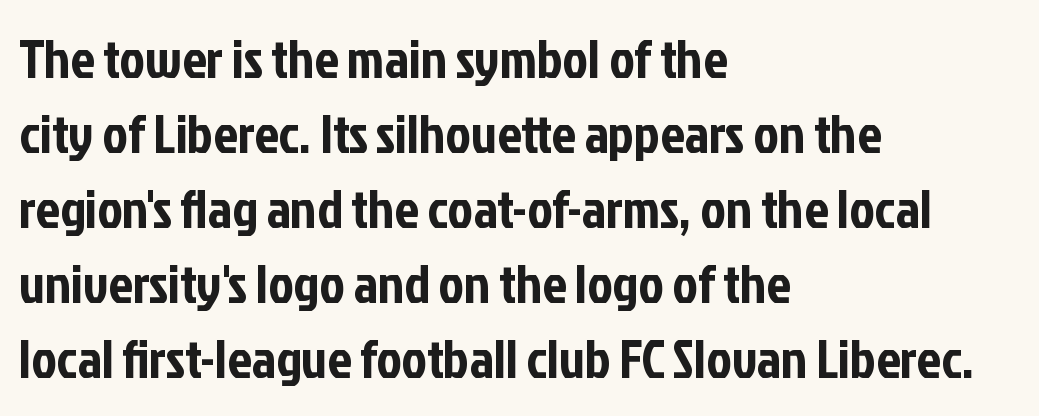
Compared with typical paragraphs, the rows here are spaced about the same. Varying glyph widths throughout — classic text-font behaviour. The lines are quadded left. The type sits square on the baseline with zero lean.
